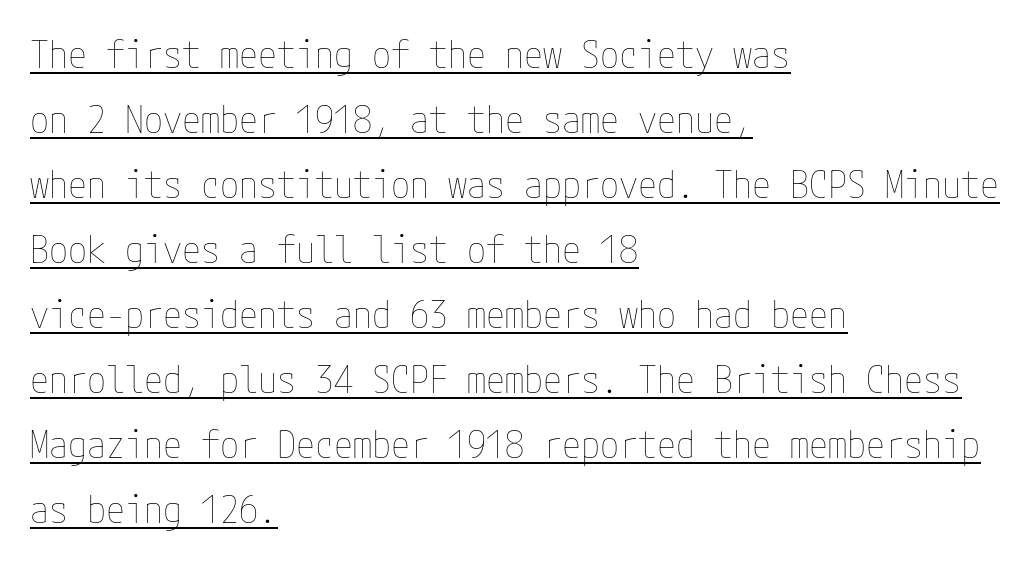
A rule runs beneath these lines of type. Do the letters lean? They stand straight. The face used here is rendered with its standard letterfit. The cut favours lightness, reaching ordinary text weight at its darkest.
